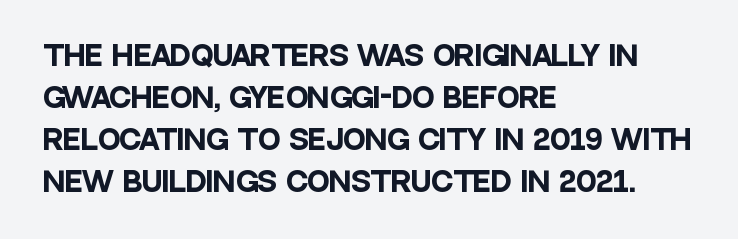
The face used here has the dense, thick strokes of a bold. Students, observe: this is what conventionally led text looks like. Notice how the stems are strictly vertical — no italics here. The setting favours the left margin, as ordinary paragraphs usually do.
